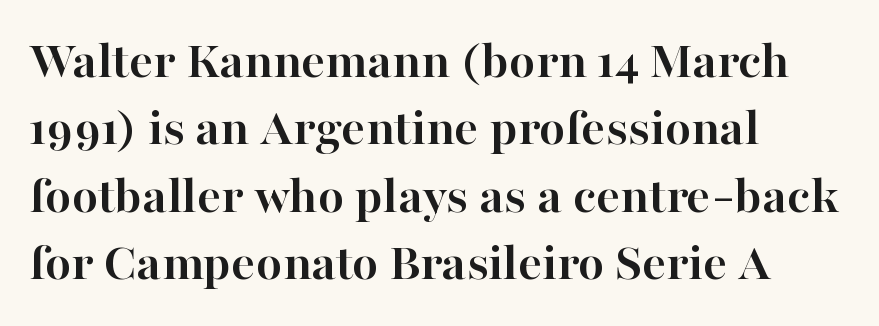
{"serif": "yes", "italic": "no", "bold": "yes", "weight": "semibold", "width": "normal", "stroke_contrast": "high", "x_height": "medium", "monospaced": "no", "underline": "no", "align": "left", "line_spacing": "normal", "line_spacing_ratio": 1.25, "letter_spacing": "normal", "letter_spacing_em": 0.0, "glyph_px": 54}
